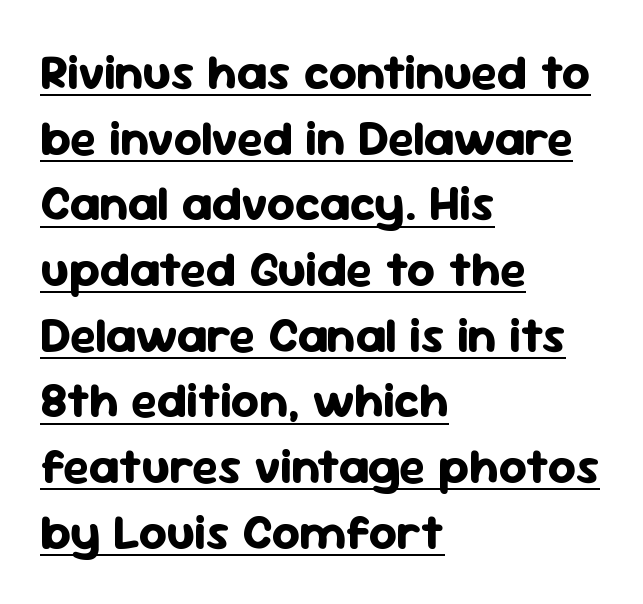
{"serif": "no", "italic": "no", "bold": "yes", "weight": "bold", "width": "normal", "stroke_contrast": "low", "x_height": "medium", "monospaced": "no", "underline": "yes", "align": "left", "line_spacing": "normal", "line_spacing_ratio": 1.34, "letter_spacing": "normal", "letter_spacing_em": 0.0, "glyph_px": 49}
